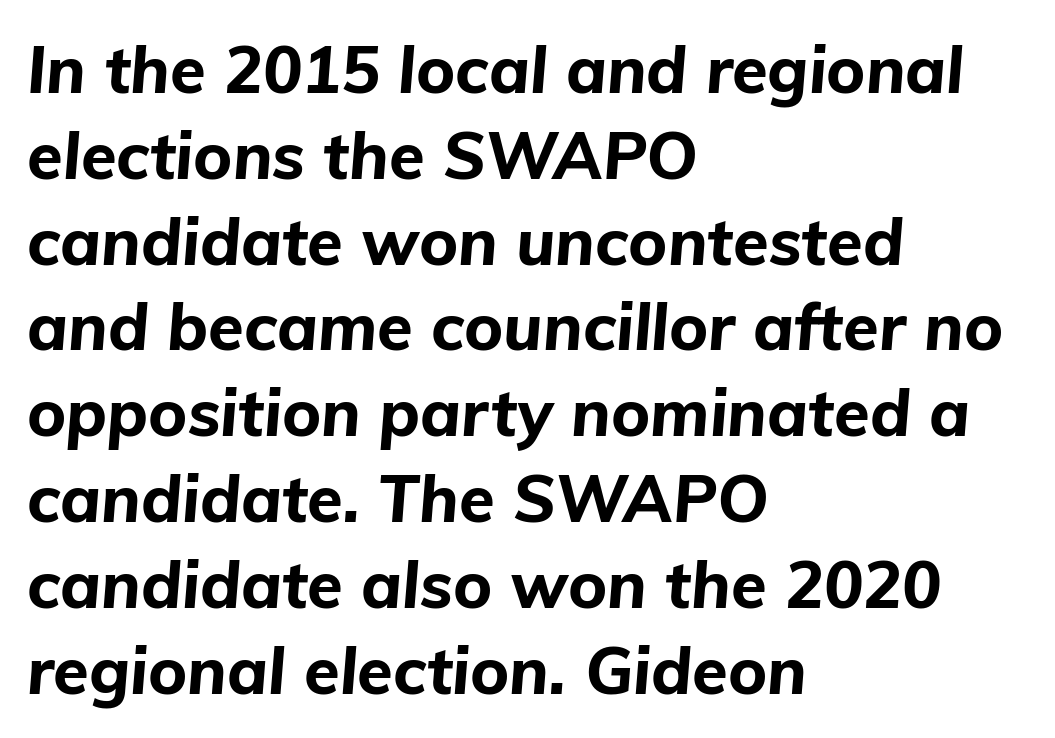
The image shows 65 px bold type, italic (leaning right); set left-aligned, normal line spacing (1.32x), normal letter spacing, not underlined; low stroke contrast and a medium x-height.
